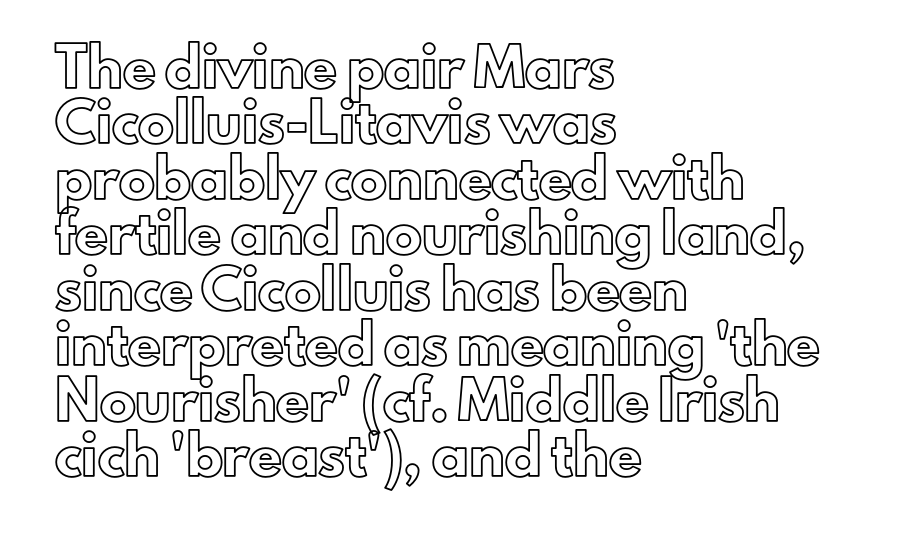
{"italic": "no", "width": "normal", "x_height": "small", "monospaced": "no", "underline": "no", "align": "left", "line_spacing": "normal", "line_spacing_ratio": 1.54, "letter_spacing": "normal", "letter_spacing_em": 0.0, "glyph_px": 36}
